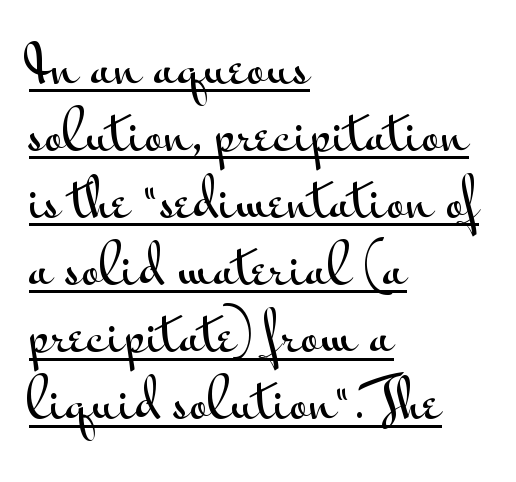
{"serif": "no", "width": "wide", "stroke_contrast": "medium", "x_height": "small", "monospaced": "no", "underline": "yes", "align": "left", "line_spacing": "normal", "line_spacing_ratio": 1.29, "letter_spacing": "normal", "letter_spacing_em": 0.0, "glyph_px": 52}
